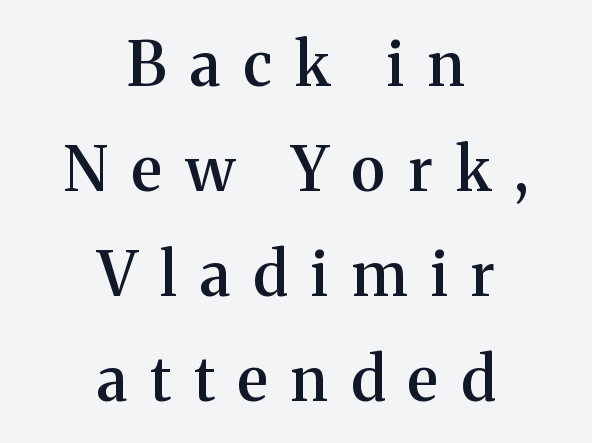
Q: Is the text bold? A: Semi-bold.
Q: Is the text italic (slanted)? A: No, it is upright.
Q: Is the typeface a serif or a sans-serif typeface? A: Serif.
Q: Is the text underlined? A: No.
Q: How is the paragraph aligned? A: Centered.
Q: Is the spacing between letters normal or unusually wide? A: Unusually wide.
Q: Width (condensed, normal, or wide)? A: Normal.
Q: Stroke contrast? A: Medium.
Q: x-height? A: Medium.
Q: Monospaced? A: No.
